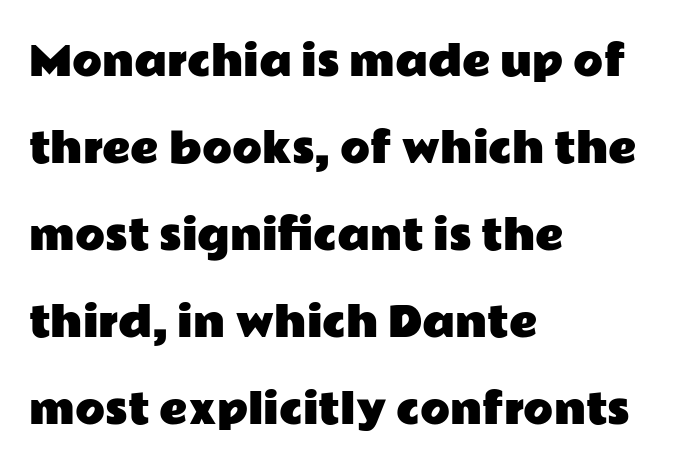
The image shows 39 px wide sans-serif type, upright; set left-aligned, loose line spacing (2.23x), normal letter spacing, not underlined; low stroke contrast and a medium x-height.
